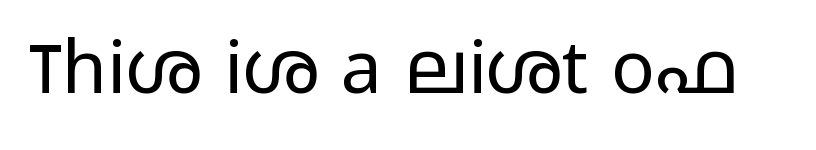
You could call the tracking neutral — neither tight nor loose. A roman cut, with each character standing at attention. Is this a fixed-width face? No — the glyphs have proportional, varying widths. Is this a sans? Yes — the strokes have no serifs. Glance below the letters and you will spot only blank space.
